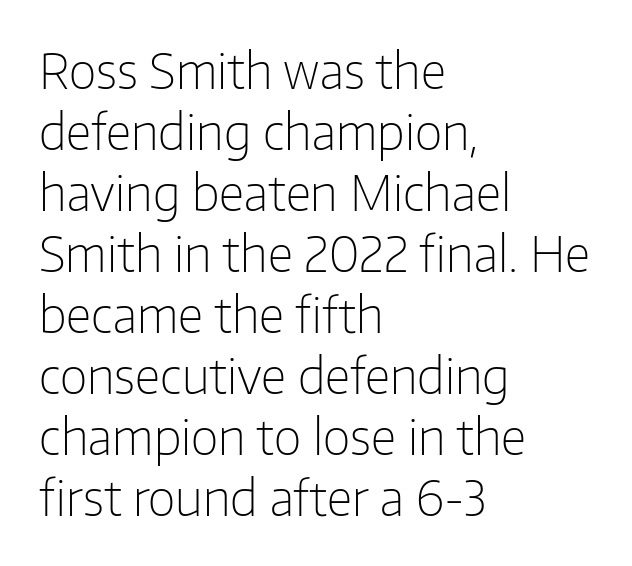
Check where the strokes stop: nothing finishes them off — pure sans. Caption: face not bold, strokes unweighted. The lines sit at an ordinary, default distance from one another. The font's upright variant was chosen for this text. Left-aligned paragraph, ragged on the right. Descenders are the only things crossing below the line.
